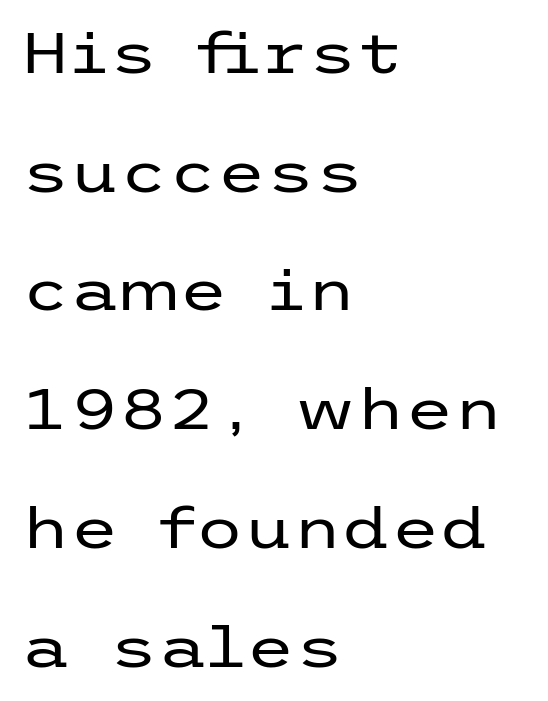
{"serif": "no", "italic": "no", "bold": "no", "weight": "regular", "width": "wide", "stroke_contrast": "low", "x_height": "medium", "underline": "no", "align": "left", "line_spacing": "loose", "line_spacing_ratio": 2.12, "letter_spacing": "normal", "letter_spacing_em": 0.0, "glyph_px": 56}
